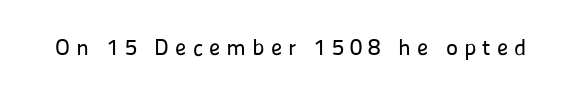
{"italic": "no", "underline": "no", "letter_spacing": "wide", "letter_spacing_em": 0.26, "glyph_px": 23}
